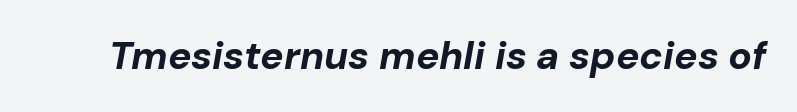
Q: Is the text bold? A: Yes.
Q: Is the text italic (slanted)? A: Yes, it leans right by about 10 degrees.
Q: Is the text underlined? A: No.
Q: Is the spacing between letters normal or unusually wide? A: Normal.
Q: Width (condensed, normal, or wide)? A: Normal.
Q: Stroke contrast? A: Low.
Q: x-height? A: Medium.
Q: Monospaced? A: No.
